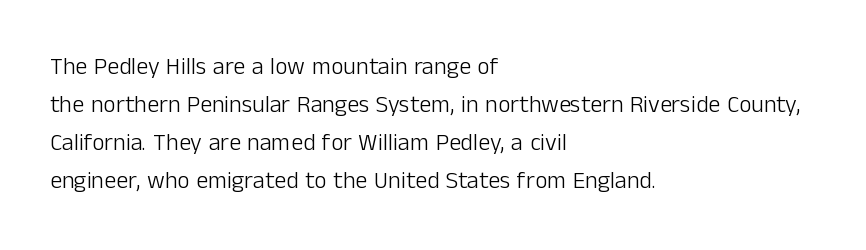
{"italic": "no", "bold": "no", "underline": "no", "align": "left", "line_spacing": "normal", "line_spacing_ratio": 1.59, "letter_spacing": "normal", "letter_spacing_em": 0.0, "glyph_px": 24}
